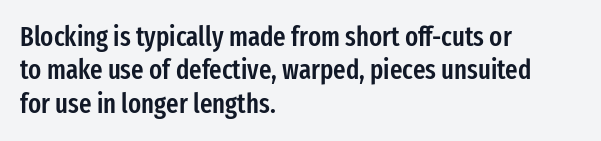
The image shows 27 px text type, upright; set left-aligned, line spacing 1.24x, normal letter spacing, not underlined.
